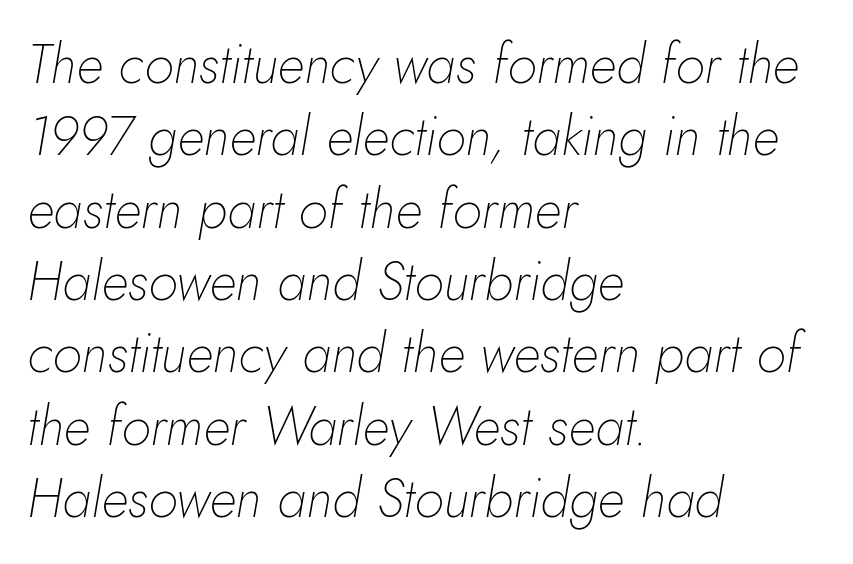
{"italic": "yes", "lean": "right", "slant_degrees": 10, "bold": "no", "weight": "thin", "width": "normal", "stroke_contrast": "low", "x_height": "small", "monospaced": "no", "underline": "no", "align": "left", "line_spacing": "normal", "line_spacing_ratio": 1.34, "letter_spacing": "normal", "letter_spacing_em": 0.0, "glyph_px": 54}
